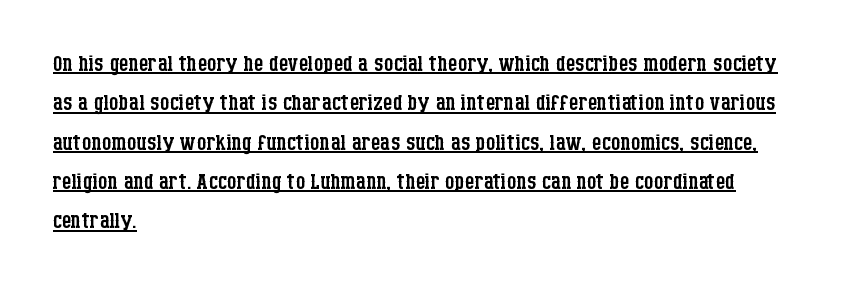
{"serif": "yes", "italic": "no", "bold": "no", "weight": "regular", "width": "condensed", "stroke_contrast": "low", "x_height": "large", "monospaced": "no", "underline": "yes", "align": "left", "line_spacing": "normal", "line_spacing_ratio": 1.31, "letter_spacing": "normal", "letter_spacing_em": 0.0, "glyph_px": 30}
